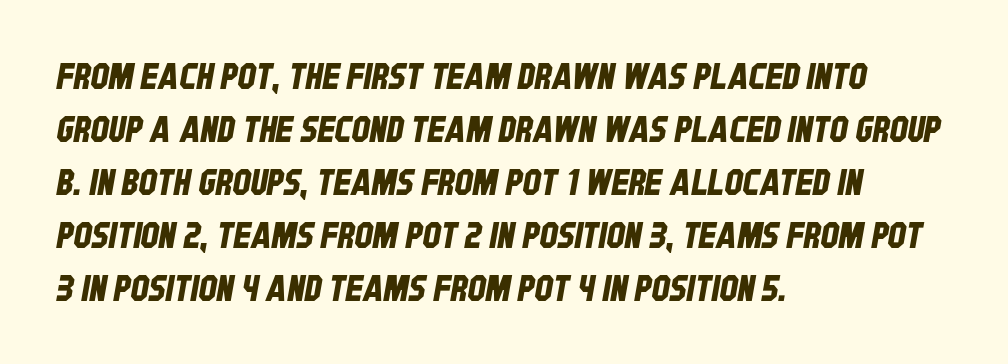
The image shows 36 px condensed sans-serif type; set left-aligned, normal line spacing (1.47x), normal letter spacing, not underlined; low stroke contrast and a large x-height.
